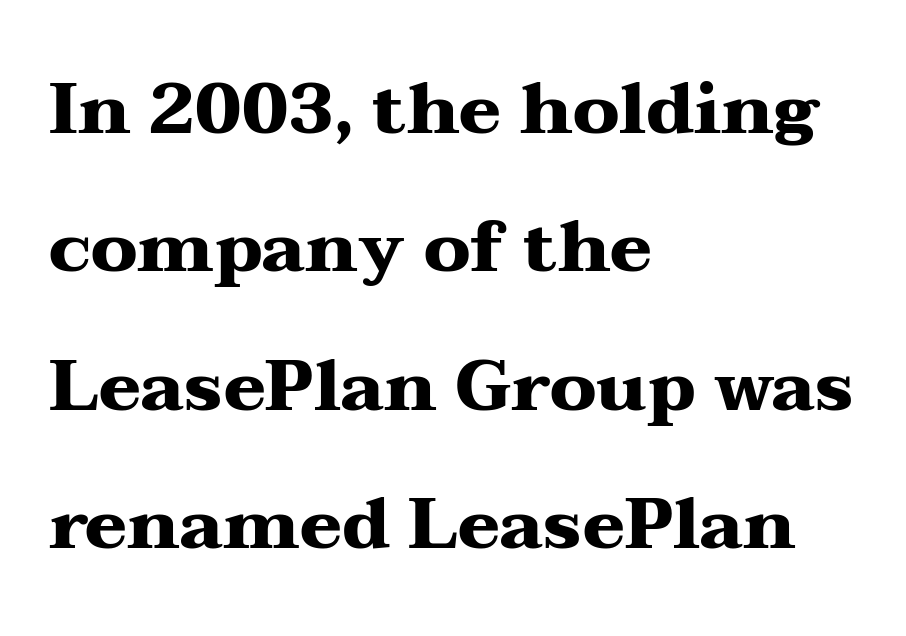
{"serif": "yes", "italic": "no", "bold": "yes", "weight": "heavy", "width": "wide", "stroke_contrast": "medium", "x_height": "medium", "monospaced": "no", "underline": "no", "align": "left", "line_spacing": "loose", "line_spacing_ratio": 1.95, "letter_spacing": "normal", "letter_spacing_em": 0.0, "glyph_px": 71}
